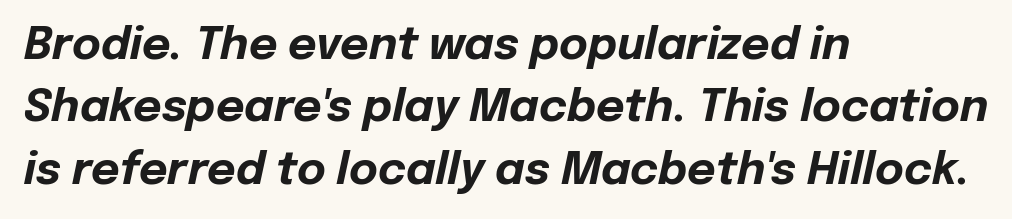
Q: Is the text bold? A: Yes.
Q: Is the text italic (slanted)? A: Yes, it leans right by about 12 degrees.
Q: Is the text underlined? A: No.
Q: How is the paragraph aligned? A: Left-aligned.
Q: Is the spacing between letters normal or unusually wide? A: Normal.
Q: Is the spacing between lines tight, normal or loose? A: Normal.
Q: Width (condensed, normal, or wide)? A: Normal.
Q: Stroke contrast? A: Low.
Q: x-height? A: Medium.
Q: Monospaced? A: No.
